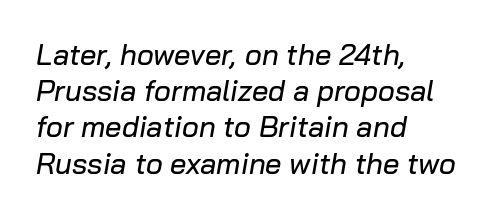
{"italic": "yes", "lean": "right", "slant_degrees": 10, "width": "normal", "stroke_contrast": "low", "x_height": "medium", "monospaced": "no", "underline": "no", "align": "left", "line_spacing": "normal", "line_spacing_ratio": 1.25, "letter_spacing": "normal", "letter_spacing_em": 0.0, "glyph_px": 29}
